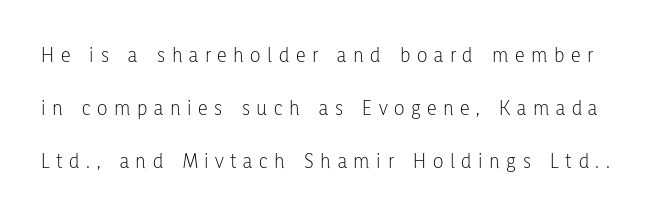
The image shows 22 px text type, upright; set loose line spacing (2.42x), unusually wide letter spacing (+0.3 em), not underlined.
